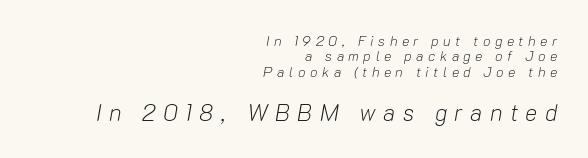
Q: Is the text bold? A: No.
Q: Is the text italic (slanted)? A: Yes, it leans right by about 10 degrees.
Q: Is the text underlined? A: No.
Q: How is the paragraph aligned? A: Right-aligned.
Q: Is the spacing between letters normal or unusually wide? A: Unusually wide.
Q: Is the spacing between lines tight, normal or loose? A: Tight.
Q: Which block of text is set in a larger size, the first (top) or the second (bottom)? A: The second (bottom) one.
